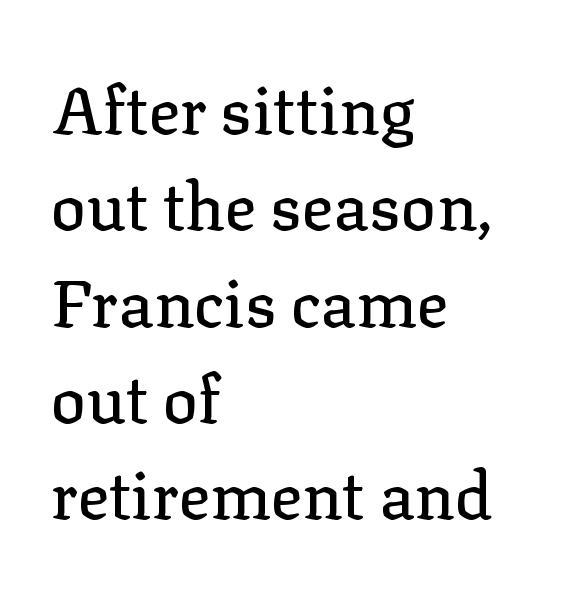
This sample has the flowing, uneven cadence of proportional lettering. Tracking here is standard; glyphs follow each other at the usual distance. Short and long lines alike share a common starting point at left. A normal amount of white space separates one row of letters from the next. Font category for this specimen: serif.
